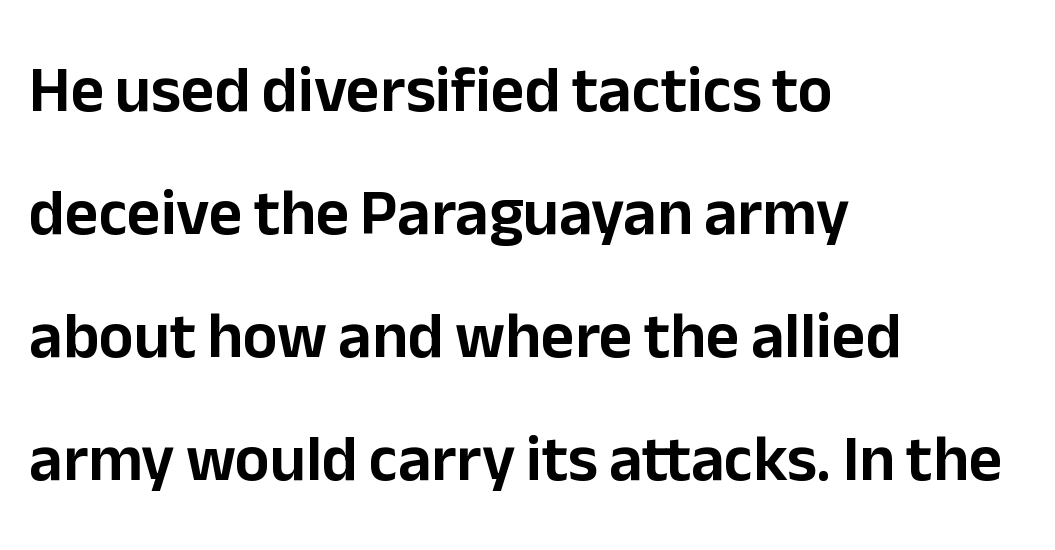
Typeset ragged right — the left edge is the straight one. The face used here is a sans, in the tradition of grotesques and geometrics. The gaps between neighbouring characters are ordinary and unremarkable. A typesetter would call this proportional, since set widths differ per character.
